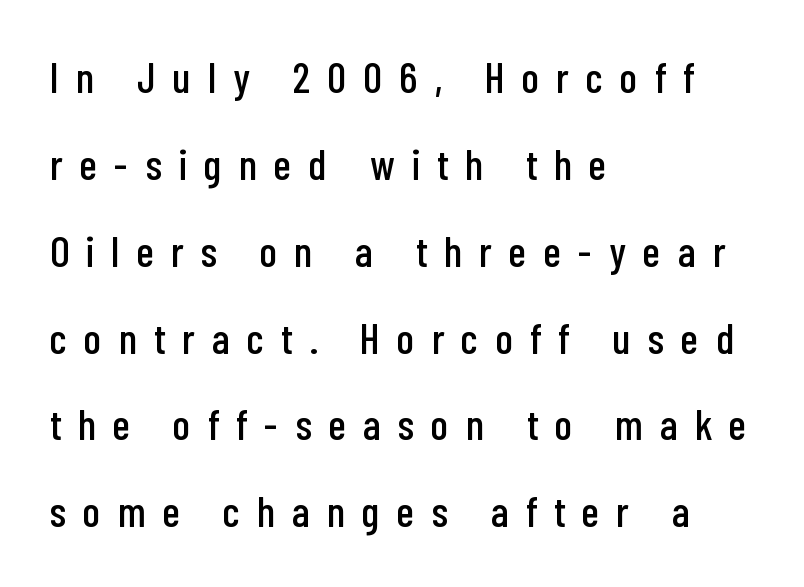
Each letter keeps its own natural width here, so spacing adapts to shape. Stroke terminals: plain, sans-serif. Honestly, the letter spacing is so wide it's the main thing you notice. One-word summary of the alignment: left.
